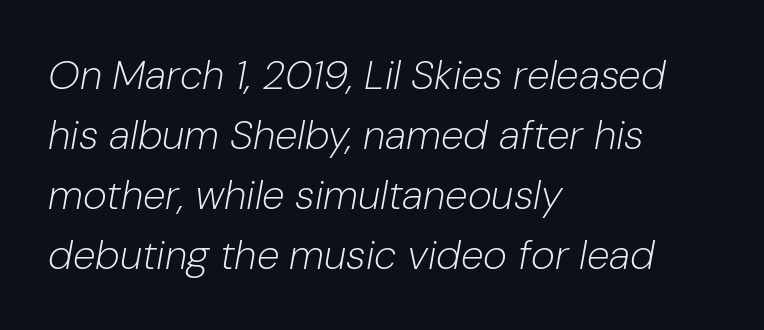
You could not count columns in this text — the font is proportionally spaced. Successive baselines arrive at the customary interval. The paragraph shown leans on its left margin. In terms of letterspacing, this is plain default setting. Each row of text sits above clean, open space.
